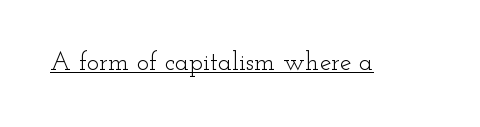
{"italic": "no", "bold": "no", "underline": "yes", "letter_spacing": "normal", "letter_spacing_em": 0.0, "glyph_px": 26}
